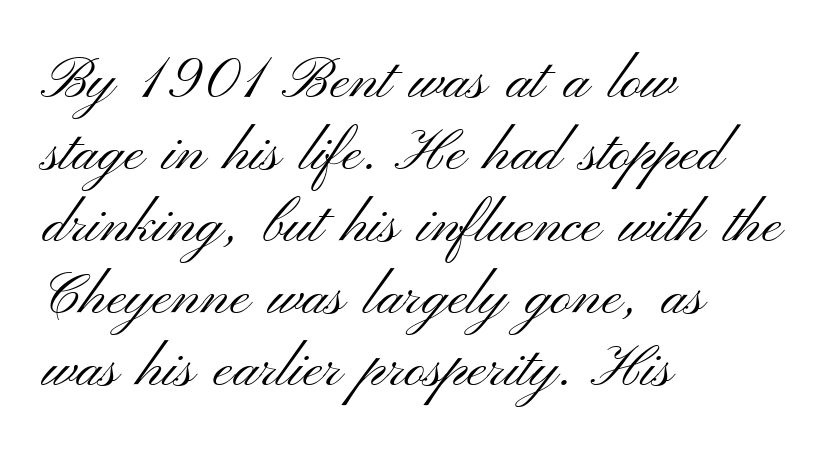
{"serif": "no", "bold": "no", "weight": "light", "width": "wide", "stroke_contrast": "medium", "x_height": "small", "monospaced": "no", "underline": "no", "align": "left", "line_spacing_ratio": 1.24, "letter_spacing": "normal", "letter_spacing_em": 0.0, "glyph_px": 58}
